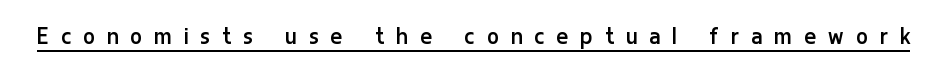
Q: Is the text bold? A: No.
Q: Is the text italic (slanted)? A: No, it is upright.
Q: Is the text underlined? A: Yes.
Q: Is the spacing between letters normal or unusually wide? A: Unusually wide.
